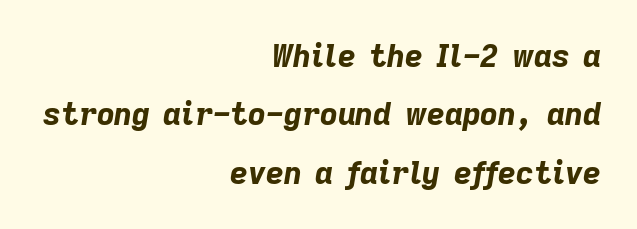
The image shows 31 px bold type, italic (leaning right); set right-aligned, line spacing 1.88x, normal letter spacing, not underlined; low stroke contrast and a medium x-height.
